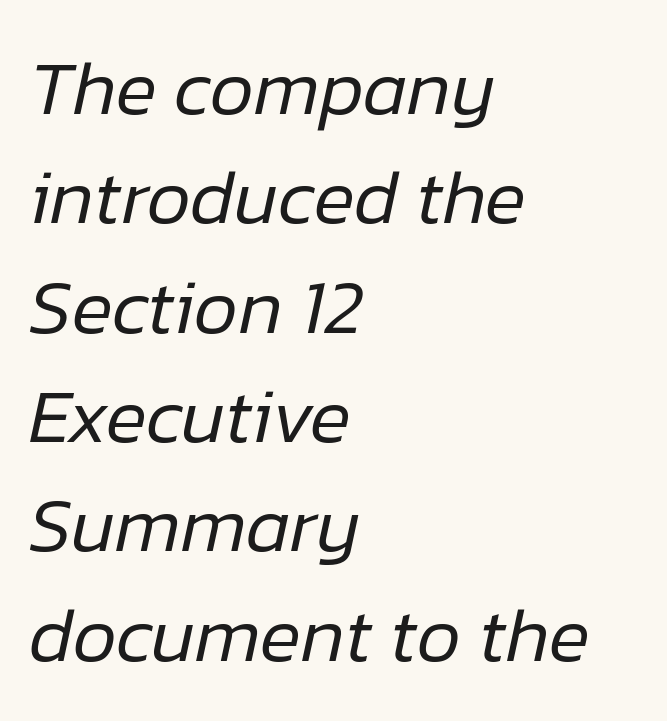
Has an underline been added? It has not. The space between consecutive lines is moderate. The letters sit at their default tracking, neither squeezed nor spread. Slant detected: the letters are inclined. The rendering uses natural spacing where letterforms have individual widths. Layout note: lines flush left.
